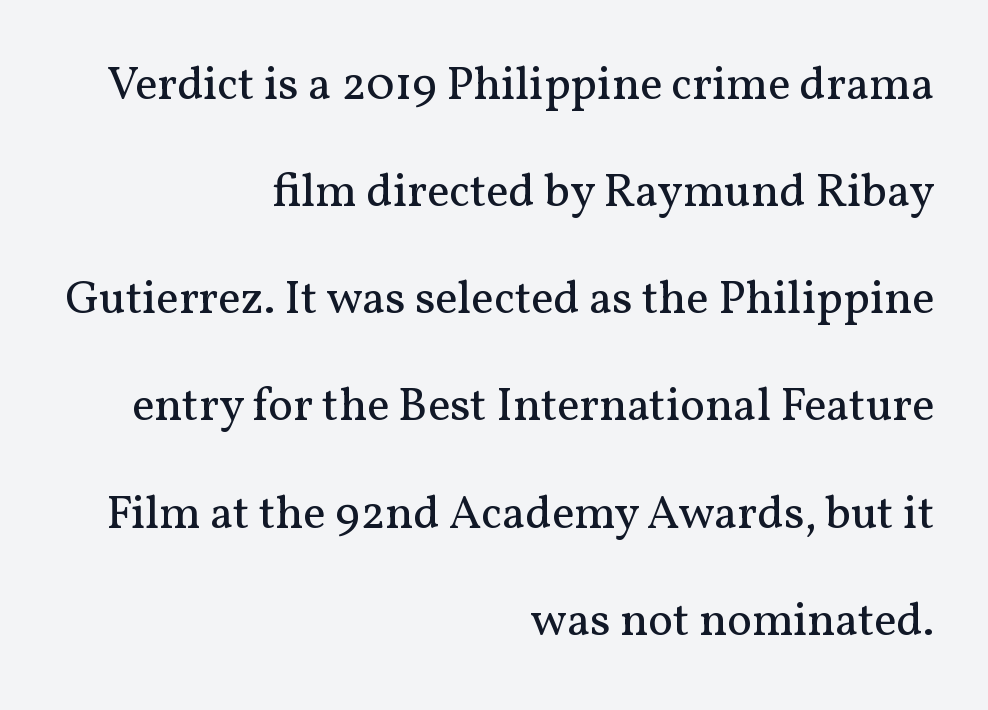
Q: Is the text bold? A: No.
Q: Is the text italic (slanted)? A: No, it is upright.
Q: Is the typeface a serif or a sans-serif typeface? A: Serif.
Q: Is the text underlined? A: No.
Q: How is the paragraph aligned? A: Right-aligned.
Q: Is the spacing between letters normal or unusually wide? A: Normal.
Q: Is the spacing between lines tight, normal or loose? A: Loose.
Q: Width (condensed, normal, or wide)? A: Normal.
Q: Stroke contrast? A: Medium.
Q: x-height? A: Medium.
Q: Monospaced? A: No.
